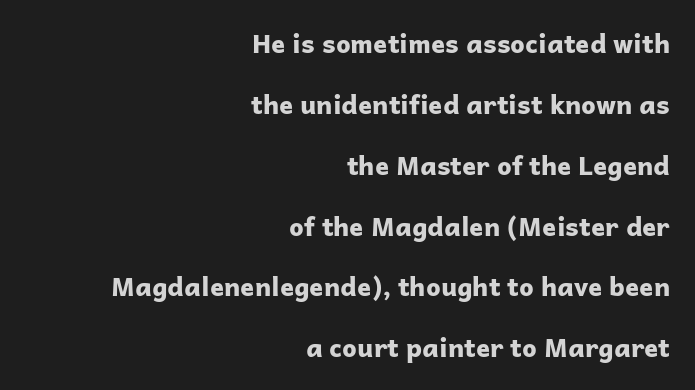
The space between consecutive lines is lavish. Each row of text sits above clean, open space. A typesetter would call this zero additional tracking. Chunky letters — that's bold for sure.
